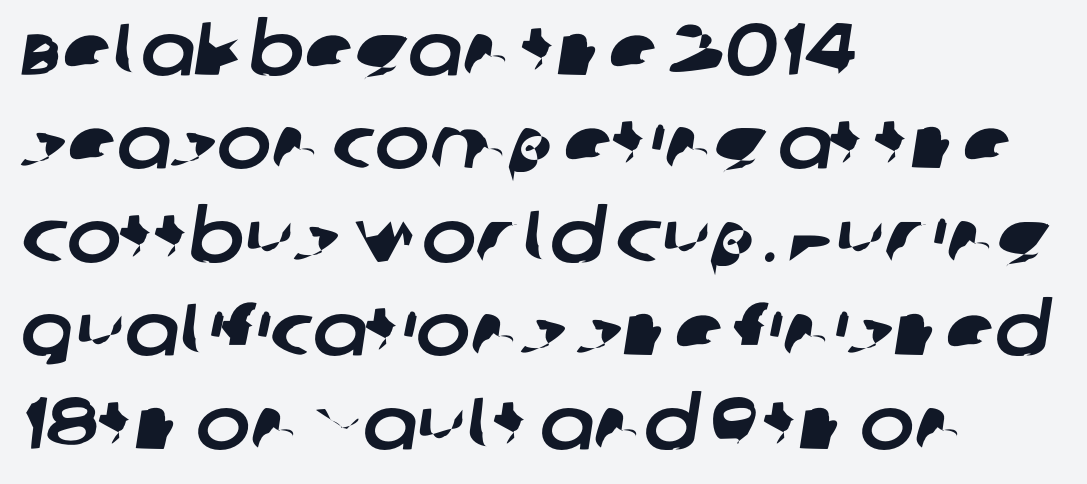
{"serif": "no", "width": "normal", "stroke_contrast": "low", "x_height": "large", "monospaced": "no", "underline": "no", "align": "left", "line_spacing": "normal", "line_spacing_ratio": 1.28, "letter_spacing": "normal", "letter_spacing_em": 0.0, "glyph_px": 73}
